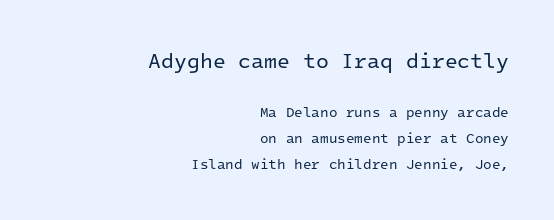
The image shows 21 px text type, upright; set right-aligned, line spacing 1.87x, normal letter spacing, not underlined; the first (top) block is 1.5x larger.
